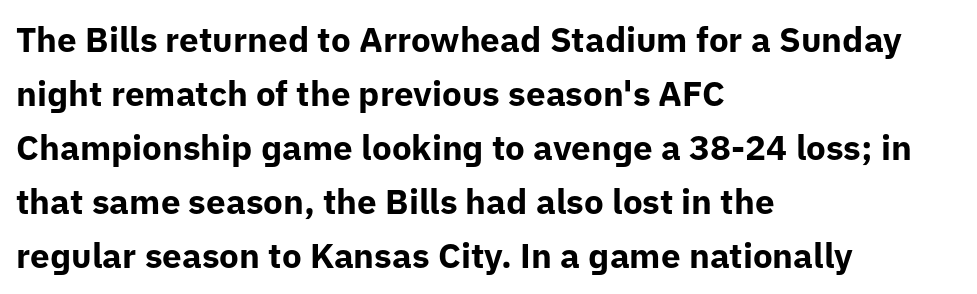
Q: Is the text bold? A: Yes.
Q: Is the text italic (slanted)? A: No, it is upright.
Q: Is the typeface a serif or a sans-serif typeface? A: Sans-serif.
Q: Is the text underlined? A: No.
Q: How is the paragraph aligned? A: Left-aligned.
Q: Is the spacing between letters normal or unusually wide? A: Normal.
Q: Is the spacing between lines tight, normal or loose? A: Normal.
Q: Width (condensed, normal, or wide)? A: Normal.
Q: Stroke contrast? A: Low.
Q: x-height? A: Medium.
Q: Monospaced? A: No.
